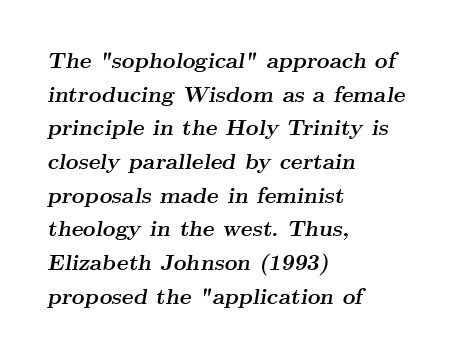
The image shows 22 px bold type, italic (leaning right); set left-aligned, normal line spacing (1.53x), normal letter spacing, not underlined.
